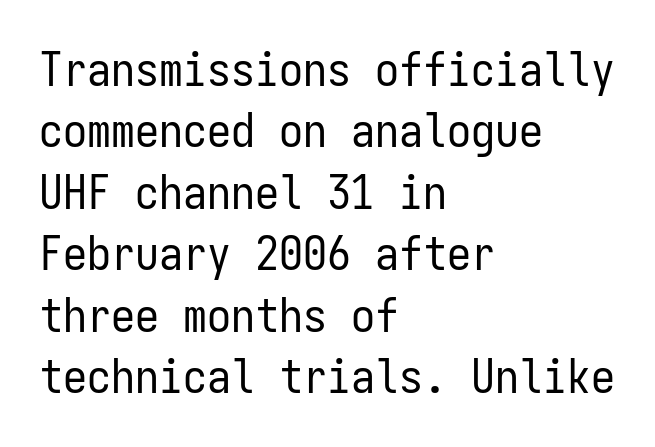
Q: Is the text bold? A: No.
Q: Is the text italic (slanted)? A: No, it is upright.
Q: Is the typeface a serif or a sans-serif typeface? A: Sans-serif.
Q: Is the text underlined? A: No.
Q: How is the paragraph aligned? A: Left-aligned.
Q: Is the spacing between letters normal or unusually wide? A: Normal.
Q: Is the spacing between lines tight, normal or loose? A: Normal.
Q: Width (condensed, normal, or wide)? A: Condensed.
Q: Stroke contrast? A: Low.
Q: x-height? A: Medium.
Q: Monospaced? A: Yes.
